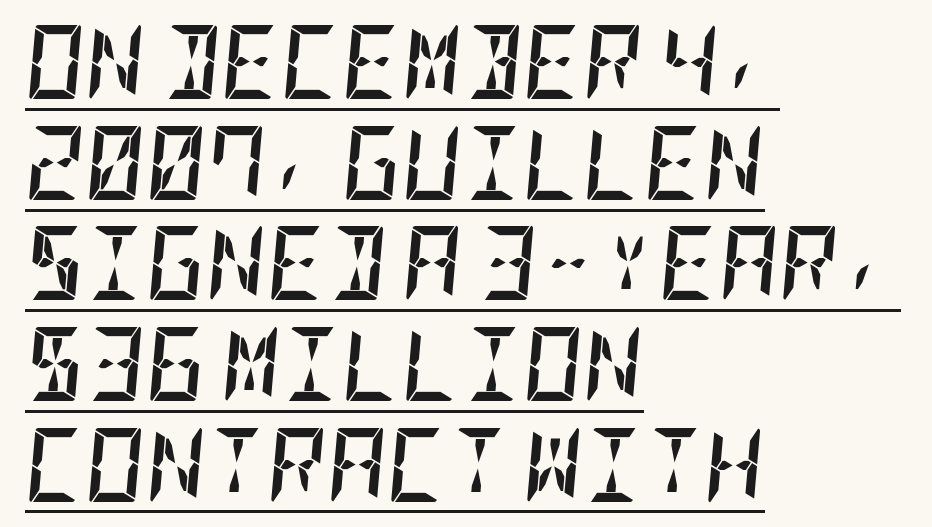
The rendering uses a moderate line-height, typical for paragraphs. This sample uses plain, unmodified letter spacing. You can tell it's italic because the verticals aren't actually vertical. The lines in this sample share a left origin and differ only in where they stop. The sample has been set heavy, in full bold. Caption: lettering with a line underneath.
